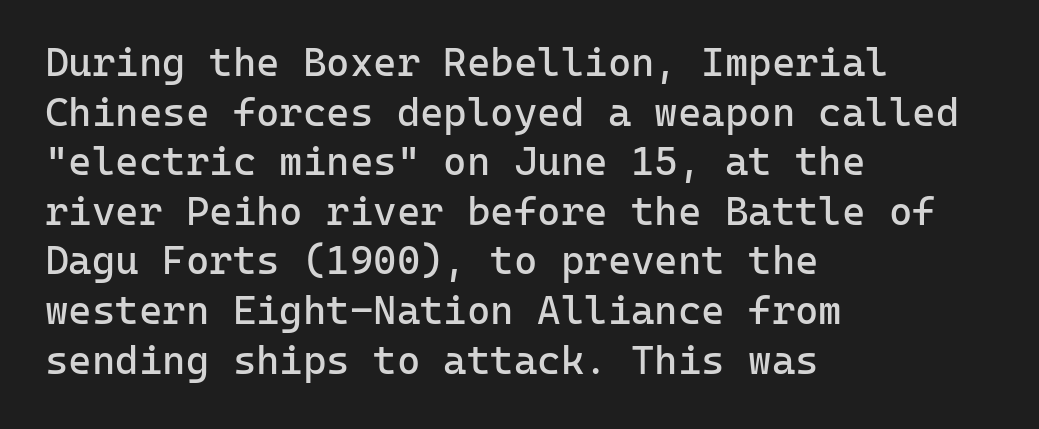
Q: Is the text bold? A: No.
Q: Is the text italic (slanted)? A: No, it is upright.
Q: Is the typeface a serif or a sans-serif typeface? A: Sans-serif.
Q: Is the text underlined? A: No.
Q: How is the paragraph aligned? A: Left-aligned.
Q: Is the spacing between letters normal or unusually wide? A: Normal.
Q: Width (condensed, normal, or wide)? A: Normal.
Q: Stroke contrast? A: Low.
Q: x-height? A: Medium.
Q: Monospaced? A: Yes.
